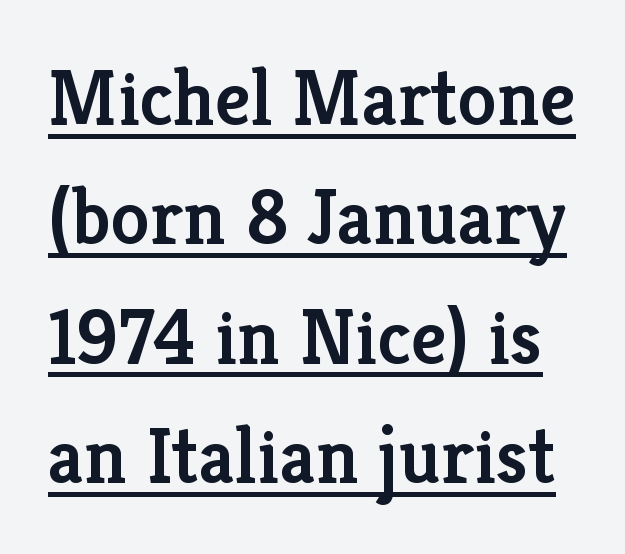
{"serif": "yes", "italic": "no", "bold": "semi", "weight": "semibold", "width": "normal", "stroke_contrast": "low", "x_height": "medium", "monospaced": "no", "underline": "yes", "line_spacing": "normal", "line_spacing_ratio": 1.51, "letter_spacing": "normal", "letter_spacing_em": 0.0, "glyph_px": 79}
